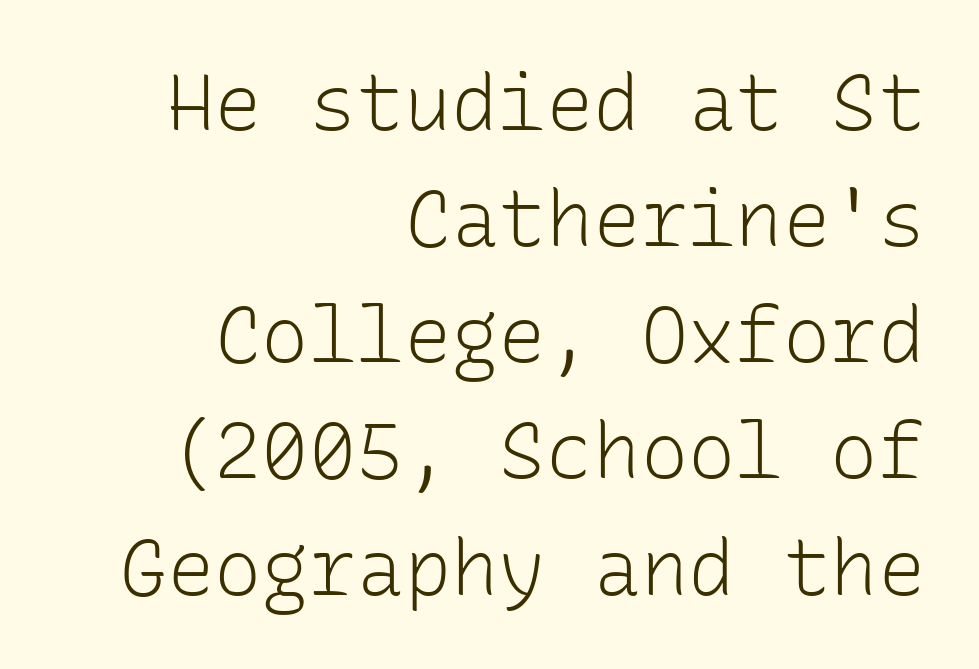
{"serif": "no", "italic": "no", "bold": "no", "weight": "light", "width": "normal", "stroke_contrast": "low", "x_height": "medium", "monospaced": "yes", "underline": "no", "align": "right", "line_spacing": "normal", "line_spacing_ratio": 1.47, "letter_spacing": "normal", "letter_spacing_em": 0.0, "glyph_px": 79}
